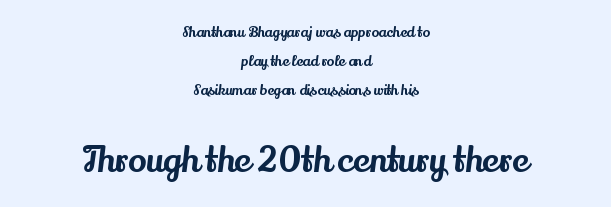
{"serif": "yes", "width": "normal", "stroke_contrast": "medium", "x_height": "small", "monospaced": "no", "underline": "no", "align": "center", "line_spacing": "loose", "line_spacing_ratio": 2.08, "letter_spacing": "normal", "letter_spacing_em": 0.0, "larger_block": "second", "size_ratio": 2.43, "glyph_px": 34}
